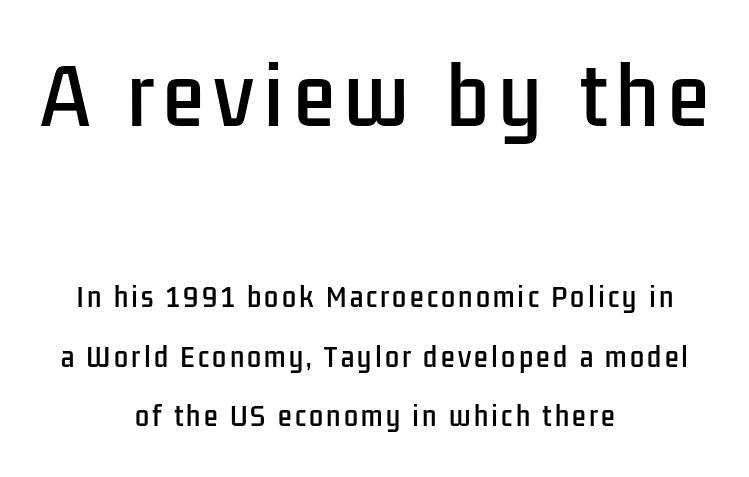
{"serif": "no", "italic": "no", "width": "condensed", "stroke_contrast": "low", "x_height": "medium", "monospaced": "no", "underline": "no", "align": "center", "line_spacing": "loose", "line_spacing_ratio": 2.38, "larger_block": "first", "size_ratio": 3.0, "glyph_px": 75}
